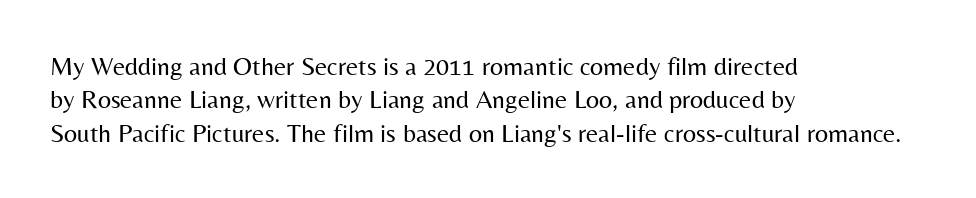
The image shows 26 px text type, upright; set left-aligned, normal line spacing (1.28x), normal letter spacing, not underlined.
